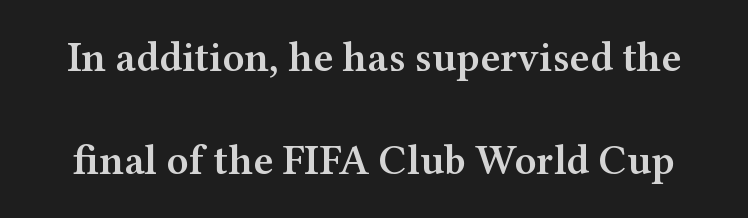
The image shows 42 px semibold, wide serif type, upright; set loose line spacing (2.45x), normal letter spacing, not underlined; medium stroke contrast and a medium x-height.
